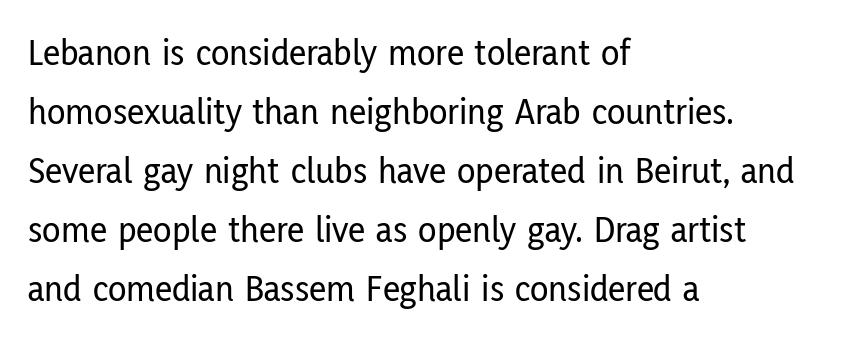
Every row of glyphs begins at an identical x-position on the left. Tracking value appears to be zero — textbook default spacing. Spacing verdict: proportional, widths tailored to each character. Note: no serifs on the glyphs. Every stem runs plumb, perpendicular to the baseline. The string is rendered with underlining switched off.
